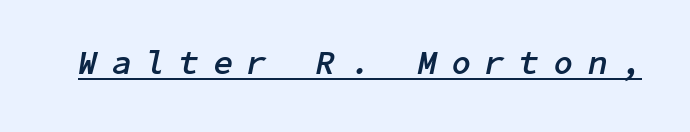
The image shows 34 px semibold type, italic (leaning right); set unusually wide letter spacing (+0.45 em), underlined; low stroke contrast and a medium x-height.
